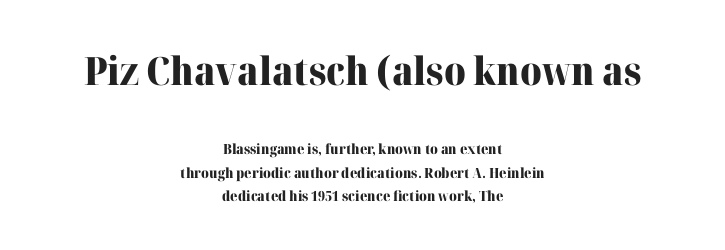
The image shows 39 px heavy serif type, upright; set centered, normal line spacing (1.67x), normal letter spacing, not underlined; the first (top) block is 2.79x larger; high stroke contrast and a medium x-height.
